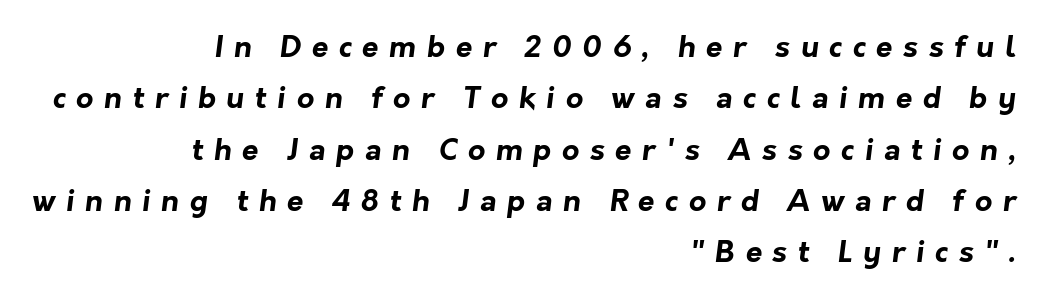
Q: Is the text bold? A: Yes.
Q: Is the typeface a serif or a sans-serif typeface? A: Sans-serif.
Q: Is the text underlined? A: No.
Q: How is the paragraph aligned? A: Right-aligned.
Q: Is the spacing between letters normal or unusually wide? A: Unusually wide.
Q: Width (condensed, normal, or wide)? A: Normal.
Q: Stroke contrast? A: Low.
Q: x-height? A: Medium.
Q: Monospaced? A: No.
